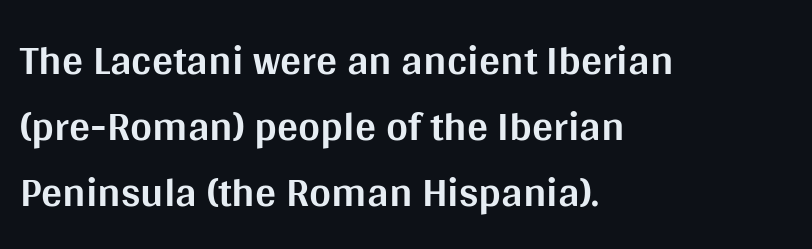
Quick note: underline off. Layout note: lines flush left. The line-height multiplier appears to be the usual default. Thick stems and heavy bowls — unmistakably bold. The rendering uses natural spacing where letterforms have individual widths. Every character sits straight up, as roman type does.
